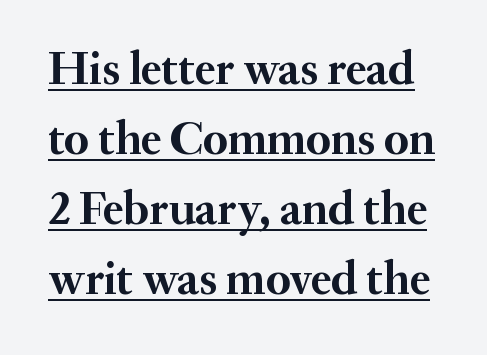
The image shows 47 px semibold serif type, upright; set normal line spacing (1.49x), normal letter spacing, underlined; medium stroke contrast and a small x-height.
